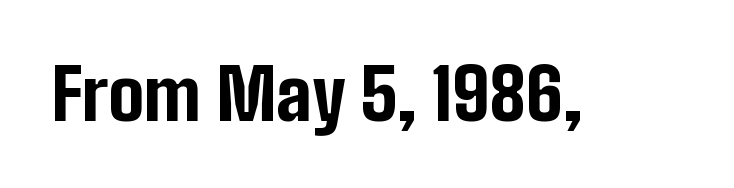
A sans-serif font was chosen for this passage. Letters rest on an invisible, unmarked baseline. You can tell it's not italic because the verticals are truly vertical. These lines keep a tight, regular rhythm from letter to letter.
